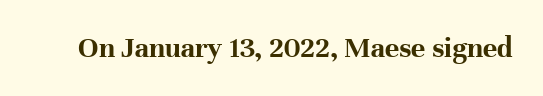
Q: Is the text bold? A: Yes.
Q: Is the text italic (slanted)? A: No, it is upright.
Q: Is the typeface a serif or a sans-serif typeface? A: Serif.
Q: Is the text underlined? A: No.
Q: Is the spacing between letters normal or unusually wide? A: Normal.
Q: Width (condensed, normal, or wide)? A: Normal.
Q: Stroke contrast? A: High.
Q: x-height? A: Medium.
Q: Monospaced? A: No.
